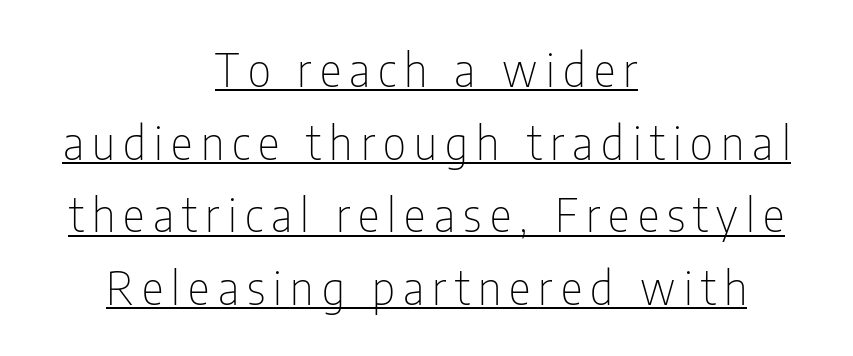
The lettering holds an erect, upright posture throughout. Each letter keeps its own natural width here, so spacing adapts to shape. Letters have the restrained weight of plain body copy at most. What kind of face is this? One without serifs — a sans.
